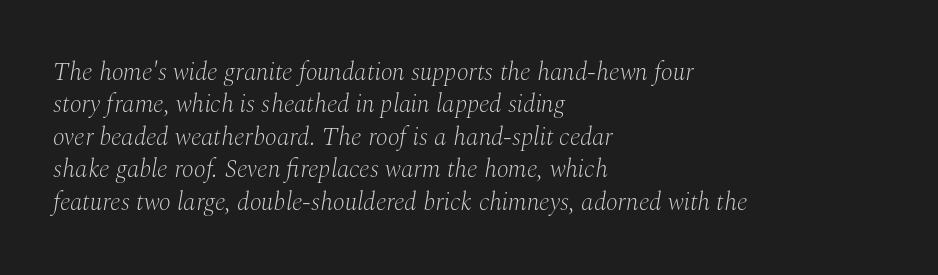
The image shows 25 px text type, italic (leaning right); set left-aligned, normal line spacing (1.3x), normal letter spacing, not underlined.
